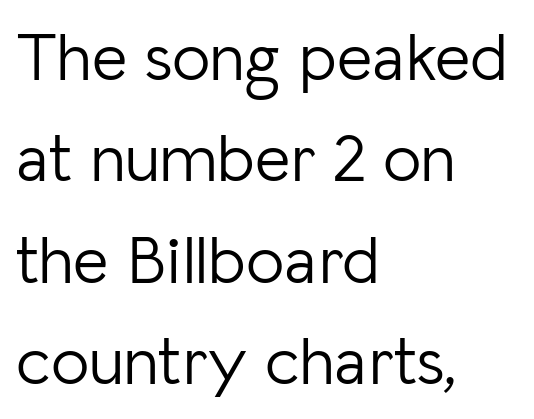
The image shows 68 px light sans-serif type, upright; set left-aligned, normal line spacing (1.49x), normal letter spacing, not underlined; low stroke contrast and a medium x-height.
